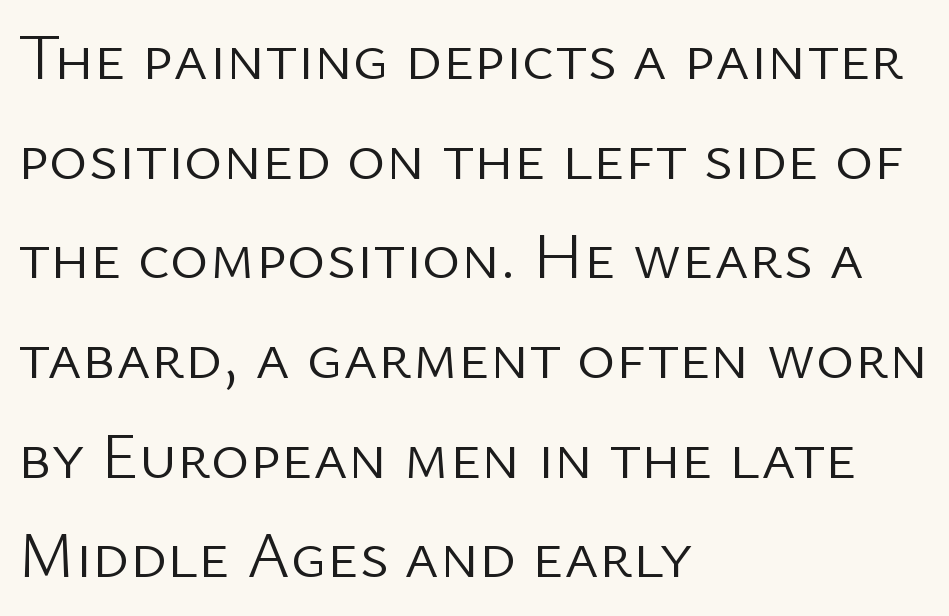
The image shows 66 px light sans-serif type, upright; set left-aligned, normal line spacing (1.51x), normal letter spacing, not underlined; low stroke contrast and a medium x-height.
